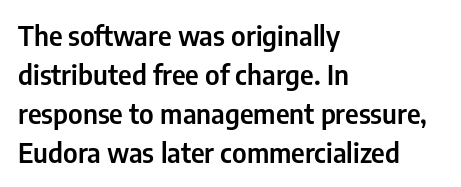
The image shows 27 px text type, upright; set left-aligned, normal line spacing (1.44x), normal letter spacing, not underlined.
